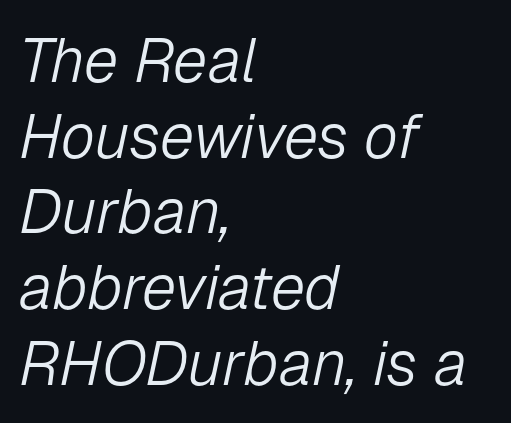
{"italic": "yes", "lean": "right", "slant_degrees": 12, "bold": "no", "weight": "light", "width": "normal", "stroke_contrast": "low", "x_height": "medium", "monospaced": "no", "underline": "no", "align": "left", "line_spacing_ratio": 1.22, "letter_spacing": "normal", "letter_spacing_em": 0.0, "glyph_px": 62}
